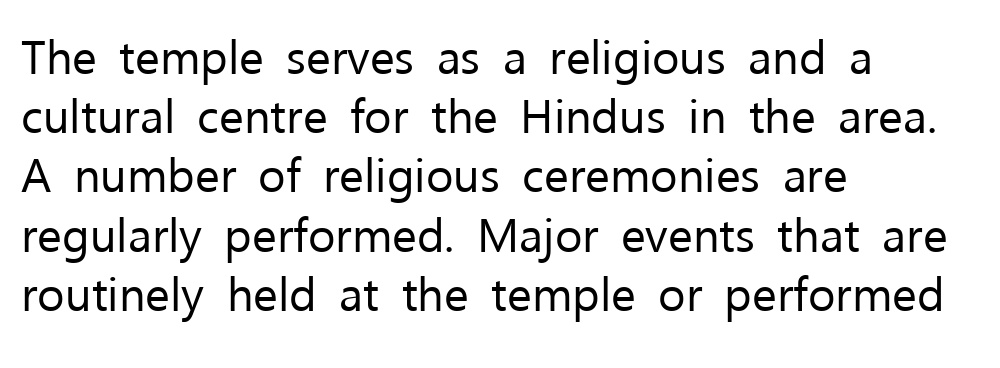
Standard letterfit; no display-style spreading of the glyphs. Type style note: lacks serifs. A quiet, ordinary-to-light weight characterises the typeface. The letters advance in unequal steps, a hallmark of proportional type. Beneath every word, the page is bare.
